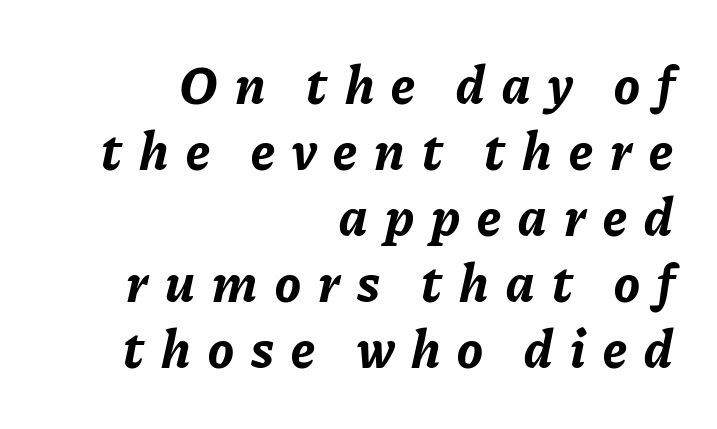
Q: Is the text bold? A: Yes.
Q: Is the text italic (slanted)? A: Yes, it leans right by about 11 degrees.
Q: Is the text underlined? A: No.
Q: How is the paragraph aligned? A: Right-aligned.
Q: Is the spacing between letters normal or unusually wide? A: Unusually wide.
Q: Width (condensed, normal, or wide)? A: Normal.
Q: Stroke contrast? A: Low.
Q: x-height? A: Medium.
Q: Monospaced? A: No.
